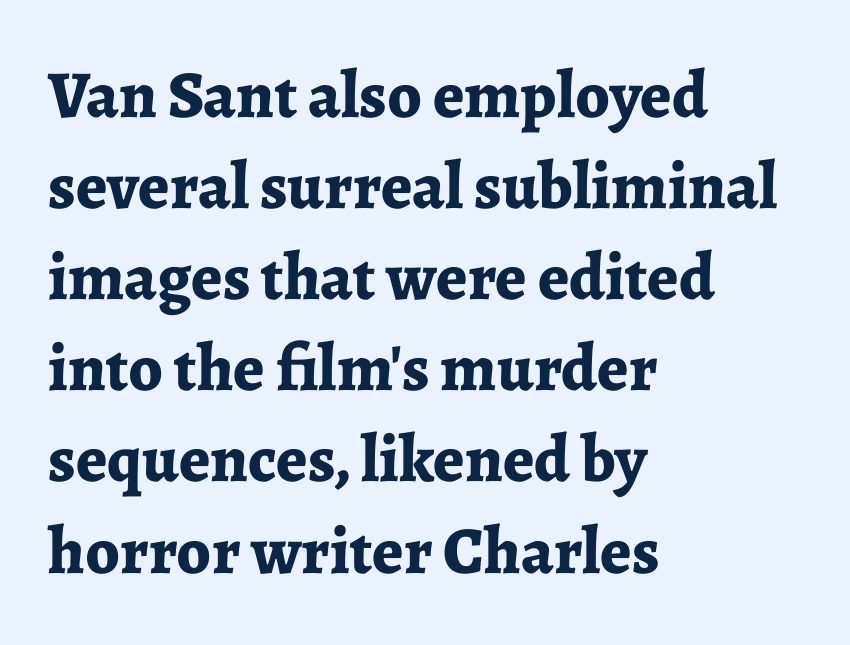
The image shows 67 px bold serif type, upright; set left-aligned, normal line spacing (1.36x), normal letter spacing, not underlined; low stroke contrast and a medium x-height.
